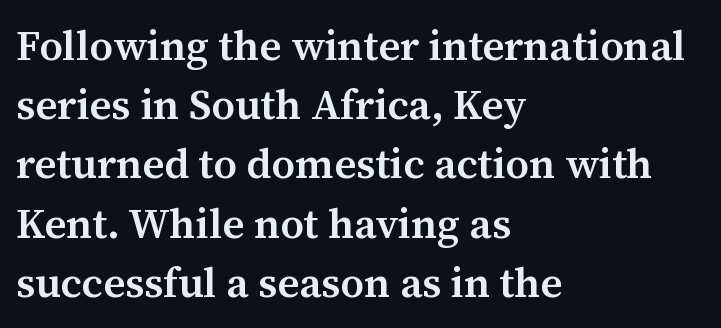
{"serif": "yes", "italic": "no", "bold": "semi", "weight": "semibold", "width": "normal", "stroke_contrast": "medium", "x_height": "medium", "monospaced": "no", "underline": "no", "align": "left", "line_spacing": "normal", "line_spacing_ratio": 1.41, "letter_spacing": "normal", "letter_spacing_em": 0.0, "glyph_px": 42}
